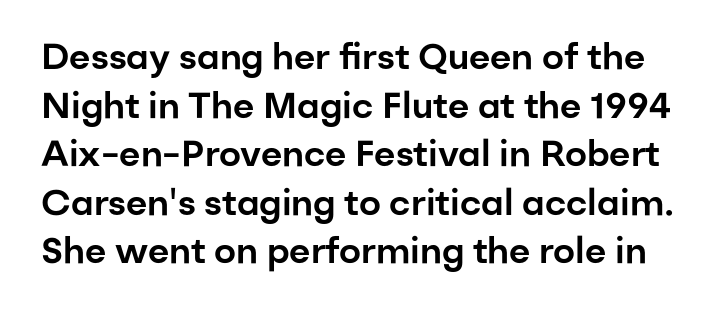
Honestly, the row spacing looks completely unremarkable. The area under the type is left untouched. Tall strokes in this sample are plumb rather than angled. A sans-serif font was chosen for this passage. The horizontal fit of the characters is conventional and even. Each letter keeps its own natural width here, so spacing adapts to shape.
